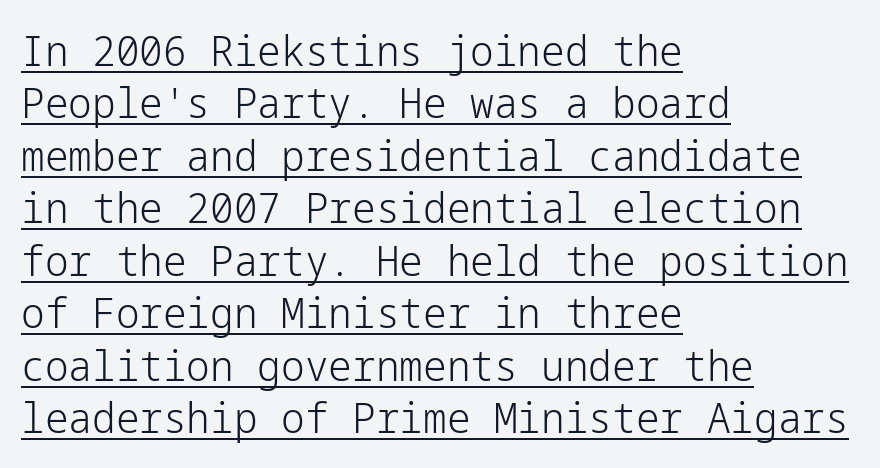
The image shows 42 px light sans-serif type, upright; set left-aligned, normal line spacing (1.25x), normal letter spacing, underlined; low stroke contrast and a medium x-height.
